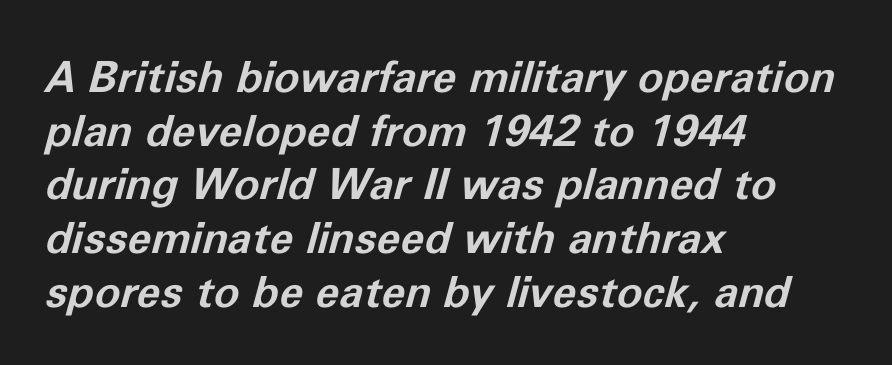
The line texture is even and compact thanks to regular tracking. Chunky letters — that's bold for sure. The zone under the glyphs is completely vacant. Successive baselines arrive at the customary interval. Is this a fixed-width face? No — the glyphs have proportional, varying widths. The letters are slanted; this is an italic face.
